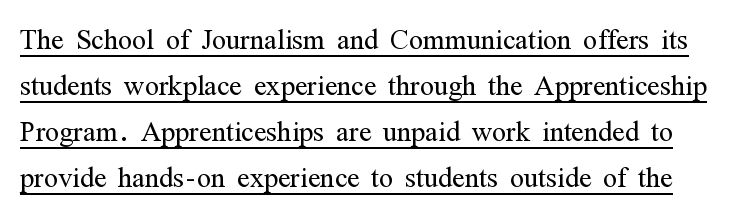
The image shows 37 px light, condensed serif type, upright; set line spacing 1.24x, normal letter spacing, underlined; medium stroke contrast and a medium x-height.
